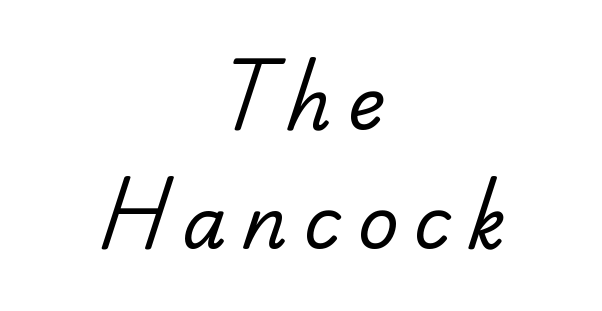
Quick note: interline space is typical. Each letter keeps its own natural width here, so spacing adapts to shape. You could only call the tracking loose — the letters float apart. Type style note: has serifs. The gap between lines stays unmarked.
